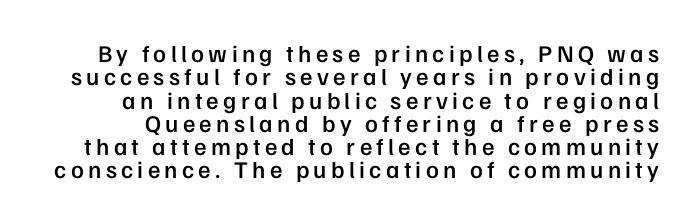
The zone under the glyphs is completely vacant. This block would grow much taller if given ordinary leading; it's compressed now. Notice how the stems are strictly vertical — no italics here. This is moderately heavy type, rendered in semibold.
